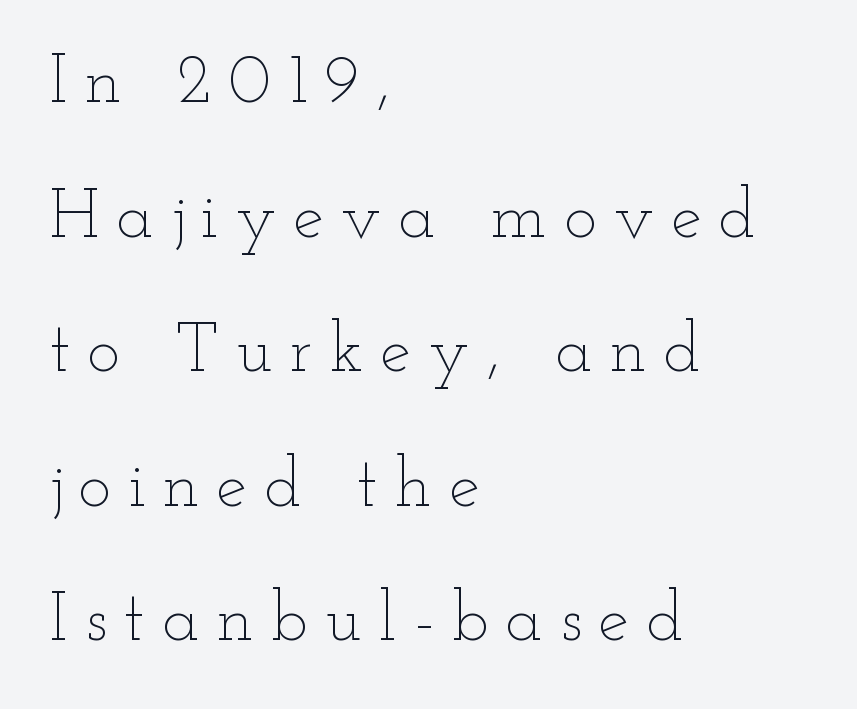
Q: Is the text bold? A: No.
Q: Is the text italic (slanted)? A: No, it is upright.
Q: Is the text underlined? A: No.
Q: How is the paragraph aligned? A: Left-aligned.
Q: Is the spacing between letters normal or unusually wide? A: Unusually wide.
Q: Is the spacing between lines tight, normal or loose? A: Loose.
Q: Width (condensed, normal, or wide)? A: Wide.
Q: Stroke contrast? A: Low.
Q: x-height? A: Small.
Q: Monospaced? A: No.
